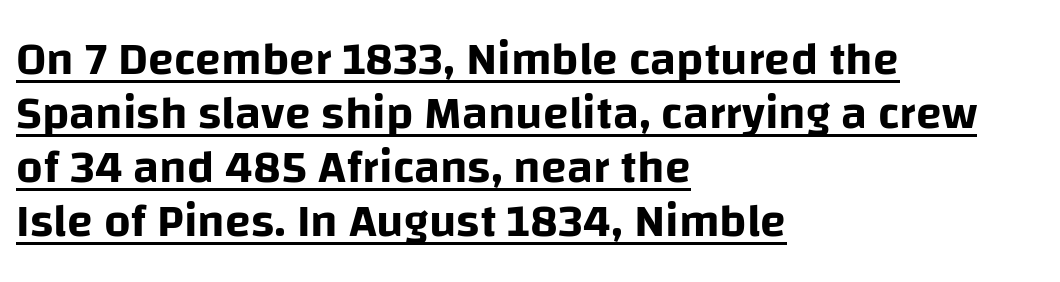
Nope, no serifs anywhere on these letters. Each line of the rendering has a horizontal stroke beneath the glyphs. The horizontal fit of the characters is conventional and even. Note the varied advance widths — an 'i' is clearly narrower than an 'm'. A student would call this left alignment; a typographer would say flush left, rag right.
